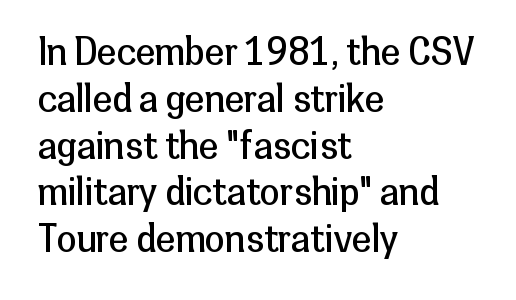
The image shows 36 px regular-weight sans-serif type, upright; set left-aligned, normal line spacing (1.3x), normal letter spacing, not underlined; low stroke contrast and a medium x-height.
